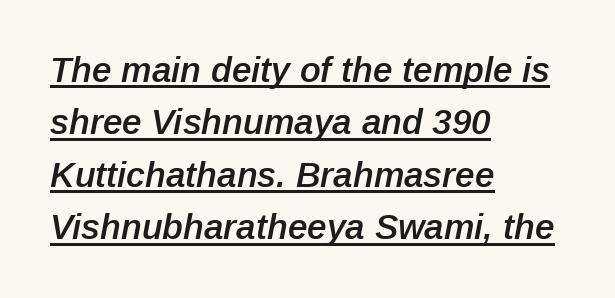
Q: Is the text bold? A: Semi-bold.
Q: Is the text italic (slanted)? A: Yes, it leans right by about 12 degrees.
Q: Is the text underlined? A: Yes.
Q: How is the paragraph aligned? A: Left-aligned.
Q: Is the spacing between letters normal or unusually wide? A: Normal.
Q: Is the spacing between lines tight, normal or loose? A: Normal.
Q: Width (condensed, normal, or wide)? A: Normal.
Q: Stroke contrast? A: Low.
Q: x-height? A: Medium.
Q: Monospaced? A: No.
